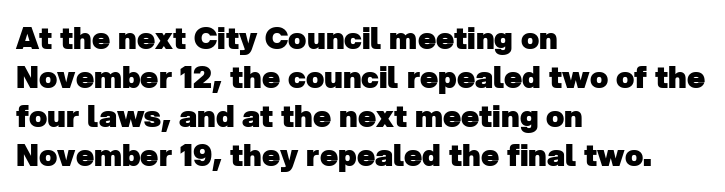
The glyphs in this specimen are sans serif. No word sits above an underline. The setting favours the left margin, as ordinary paragraphs usually do. Honestly, the letter spacing is just normal — you wouldn't notice it. How would I describe the line gaps? Plain and ordinary.
